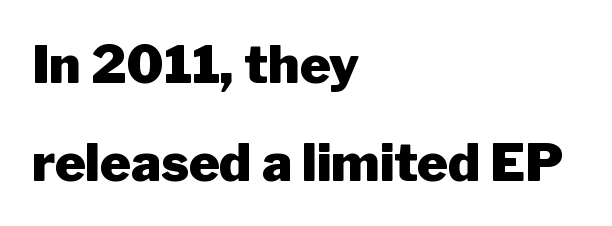
This rendering leaves character spacing at its baseline value. As a designer I'd log this as weight 700, bold. Any mark beneath the type? The region is blank. Reading down the block, your eye returns to a fixed left position each line. A typesetter would call this proportional, since set widths differ per character.
